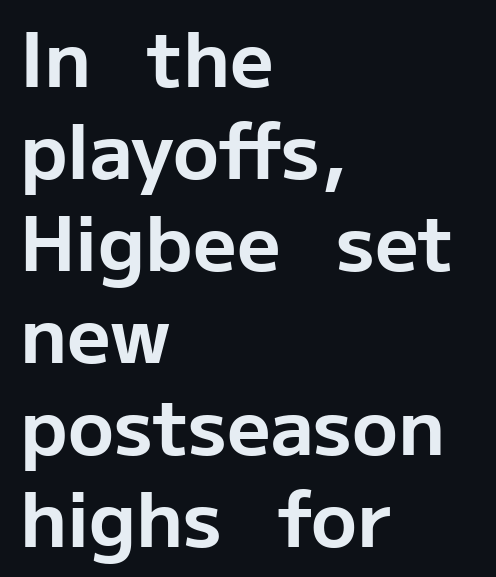
{"serif": "no", "italic": "no", "bold": "yes", "weight": "bold", "width": "normal", "stroke_contrast": "low", "x_height": "medium", "monospaced": "no", "underline": "no", "align": "left", "line_spacing_ratio": 1.21, "letter_spacing": "normal", "letter_spacing_em": 0.0, "glyph_px": 76}
